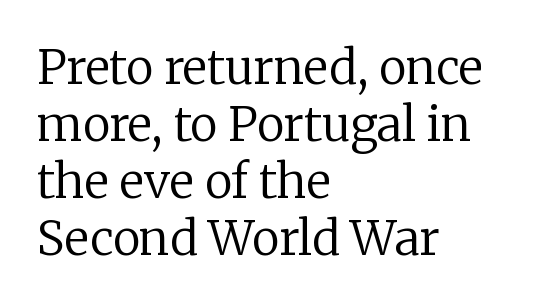
I'd call this a serif setting — the letters wear small feet. Glyph-to-glyph distance matches everyday printed text. The axis of the letterforms is exactly vertical. Bold? No — there's no thickening of the strokes.
